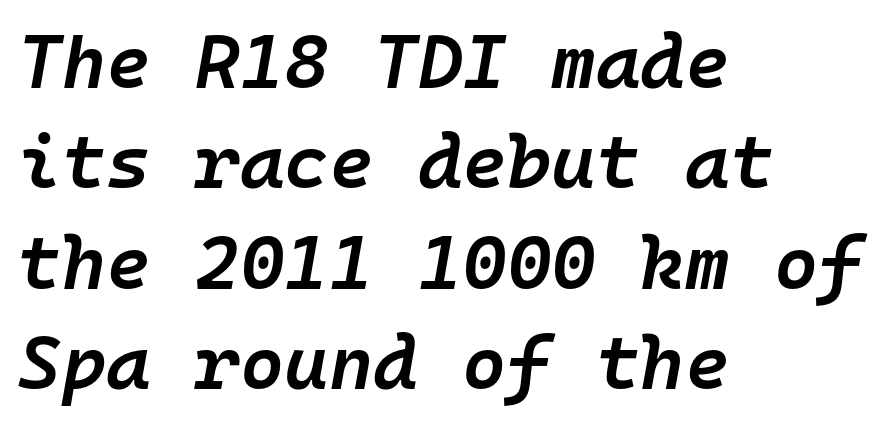
{"italic": "yes", "lean": "right", "slant_degrees": 10, "bold": "semi", "weight": "semibold", "width": "normal", "stroke_contrast": "low", "x_height": "medium", "monospaced": "yes", "underline": "no", "align": "left", "line_spacing": "normal", "line_spacing_ratio": 1.32, "letter_spacing": "normal", "letter_spacing_em": 0.0, "glyph_px": 76}
